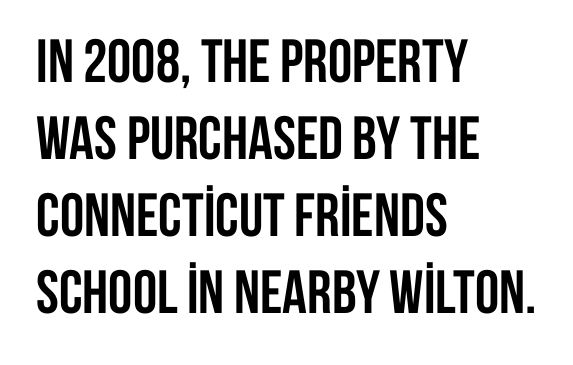
The image shows 61 px semibold, condensed sans-serif type, upright; set left-aligned, normal line spacing (1.26x), normal letter spacing, not underlined; low stroke contrast and a large x-height.
